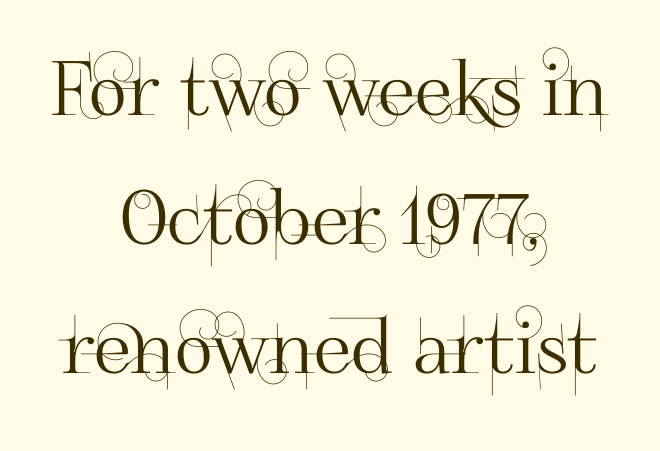
Q: Is the text italic (slanted)? A: No, it is upright.
Q: Is the typeface a serif or a sans-serif typeface? A: Sans-serif.
Q: Is the text underlined? A: No.
Q: How is the paragraph aligned? A: Centered.
Q: Is the spacing between letters normal or unusually wide? A: Normal.
Q: Width (condensed, normal, or wide)? A: Normal.
Q: Stroke contrast? A: High.
Q: x-height? A: Small.
Q: Monospaced? A: No.
